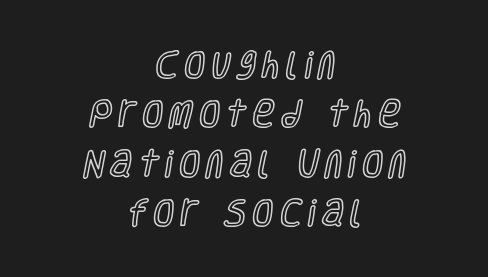
The image shows 30 px condensed type; set centered, normal line spacing (1.65x), unusually wide letter spacing (+0.22 em), not underlined; a large x-height.
